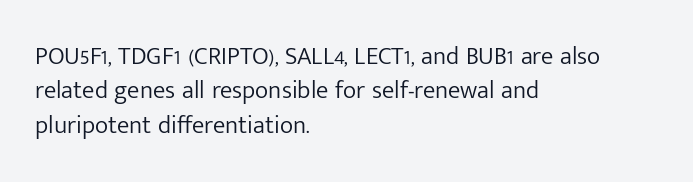
Q: Is the text bold? A: No.
Q: Is the text italic (slanted)? A: No, it is upright.
Q: Is the text underlined? A: No.
Q: How is the paragraph aligned? A: Left-aligned.
Q: Is the spacing between letters normal or unusually wide? A: Normal.
Q: Is the spacing between lines tight, normal or loose? A: Normal.
